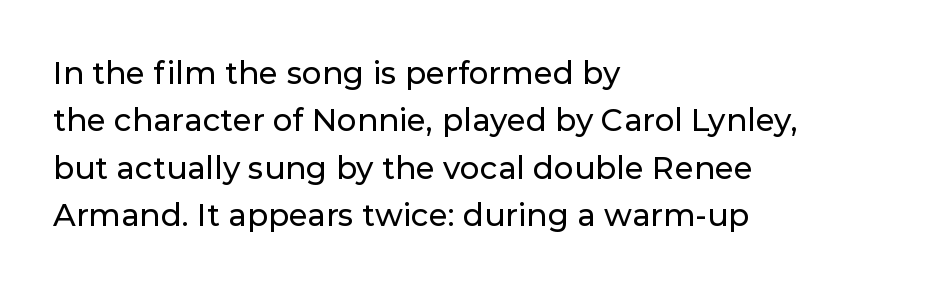
{"serif": "no", "italic": "no", "width": "normal", "stroke_contrast": "low", "x_height": "medium", "monospaced": "no", "underline": "no", "align": "left", "line_spacing": "normal", "line_spacing_ratio": 1.53, "letter_spacing": "normal", "letter_spacing_em": 0.0, "glyph_px": 31}
